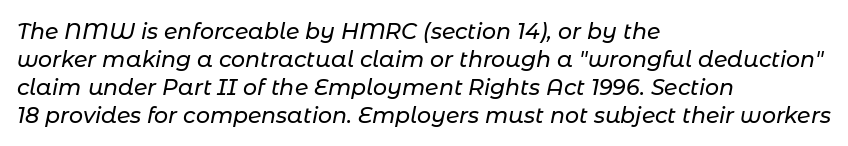
Words float on clear page, feet unadorned. The compositor pushed each line to the left boundary. Rendered with sloped, italic letterforms. Students, note that the glyphs here touch the page at normal intervals.
